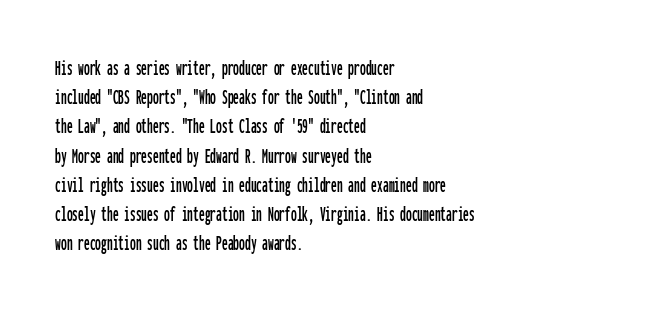
{"italic": "no", "underline": "no", "align": "left", "line_spacing": "normal", "line_spacing_ratio": 1.27, "letter_spacing": "normal", "letter_spacing_em": 0.0, "glyph_px": 23}
